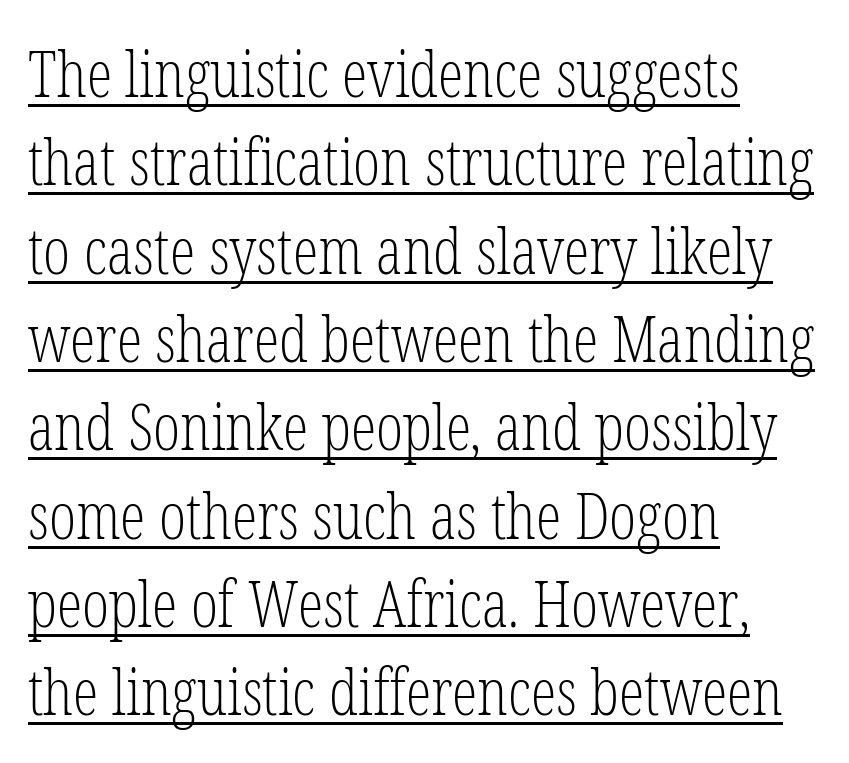
Q: Is the text bold? A: No.
Q: Is the text italic (slanted)? A: No, it is upright.
Q: Is the typeface a serif or a sans-serif typeface? A: Serif.
Q: Is the text underlined? A: Yes.
Q: How is the paragraph aligned? A: Left-aligned.
Q: Is the spacing between letters normal or unusually wide? A: Normal.
Q: Is the spacing between lines tight, normal or loose? A: Normal.
Q: Width (condensed, normal, or wide)? A: Condensed.
Q: Stroke contrast? A: Low.
Q: x-height? A: Medium.
Q: Monospaced? A: No.
